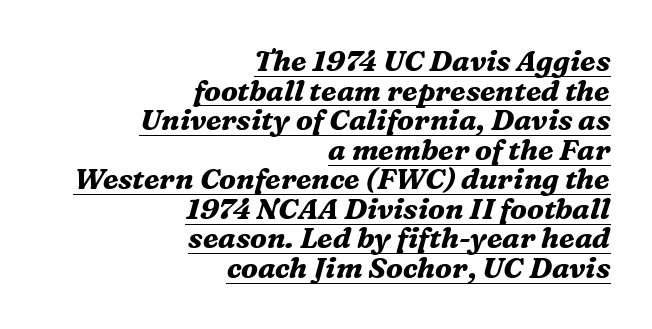
The image shows 29 px bold serif type, italic (leaning right); set right-aligned, tight line spacing (1.02x), normal letter spacing, underlined; medium stroke contrast and a medium x-height.
